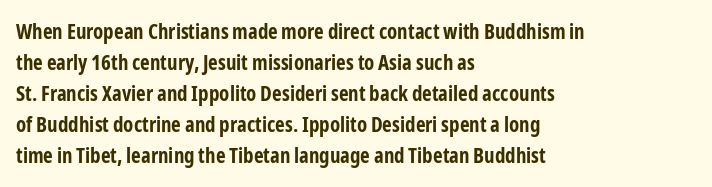
Q: Is the text bold? A: Yes.
Q: Is the text italic (slanted)? A: No, it is upright.
Q: Is the text underlined? A: No.
Q: How is the paragraph aligned? A: Left-aligned.
Q: Is the spacing between letters normal or unusually wide? A: Normal.
Q: Is the spacing between lines tight, normal or loose? A: Normal.
